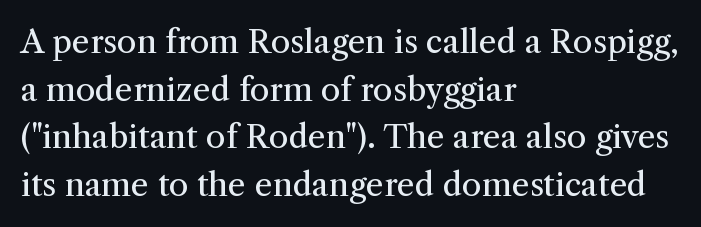
The image shows 32 px regular-weight serif type, upright; set left-aligned, normal line spacing (1.49x), normal letter spacing, not underlined; medium stroke contrast and a medium x-height.
